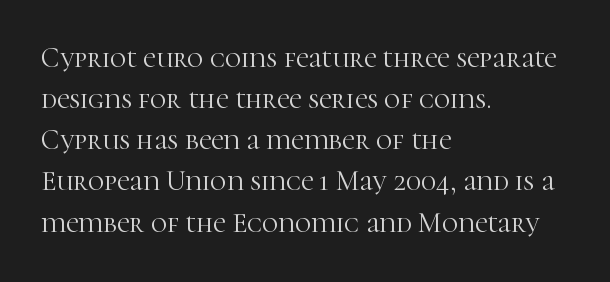
{"serif": "yes", "italic": "no", "bold": "no", "weight": "light", "width": "normal", "stroke_contrast": "high", "x_height": "medium", "monospaced": "no", "underline": "no", "align": "left", "line_spacing": "normal", "line_spacing_ratio": 1.47, "letter_spacing": "normal", "letter_spacing_em": 0.0, "glyph_px": 28}
